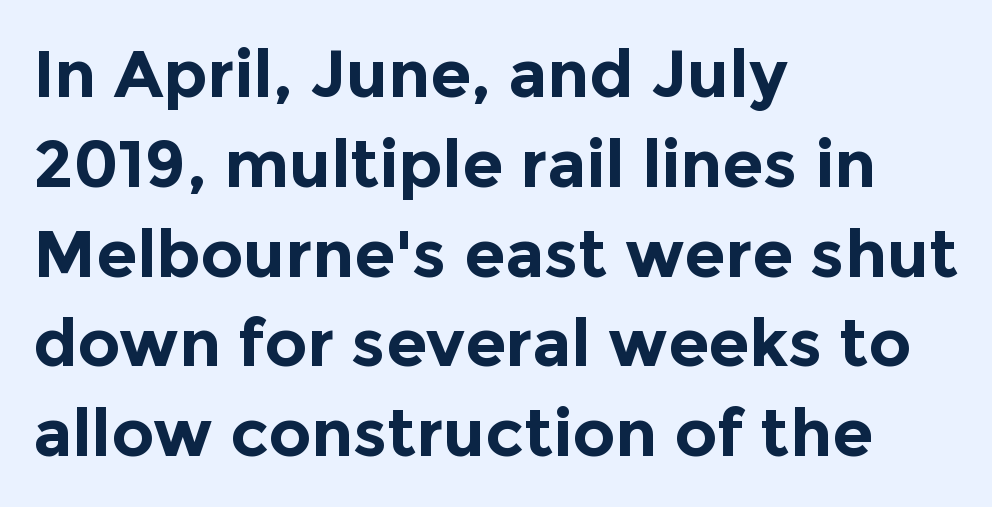
The image shows 66 px bold sans-serif type, upright; set left-aligned, normal line spacing (1.36x), normal letter spacing, not underlined; a medium x-height.
